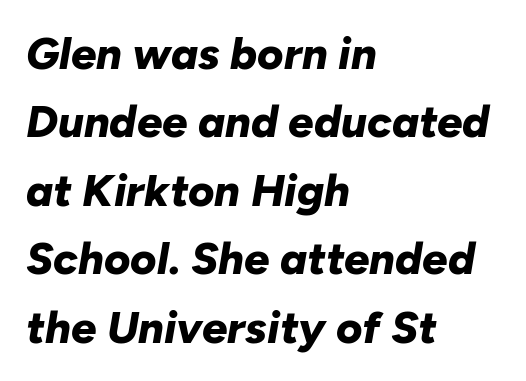
The image shows 45 px bold type, italic (leaning right); set left-aligned, normal line spacing (1.52x), normal letter spacing, not underlined; low stroke contrast and a medium x-height.
